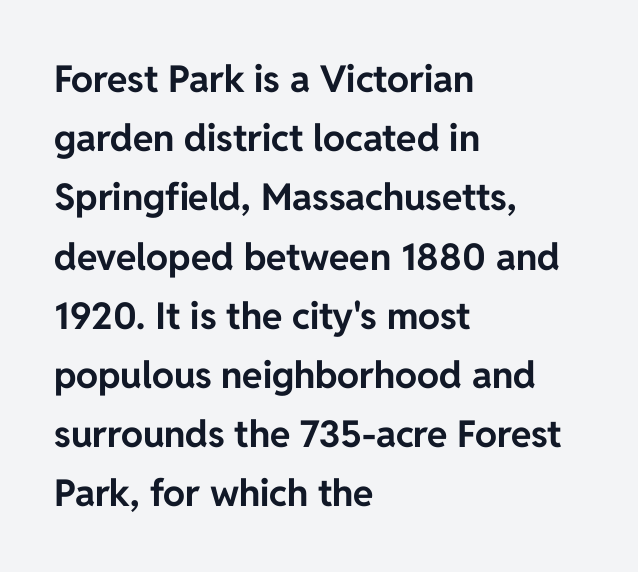
Q: Is the text bold? A: Yes.
Q: Is the text italic (slanted)? A: No, it is upright.
Q: Is the typeface a serif or a sans-serif typeface? A: Sans-serif.
Q: Is the text underlined? A: No.
Q: How is the paragraph aligned? A: Left-aligned.
Q: Is the spacing between letters normal or unusually wide? A: Normal.
Q: Is the spacing between lines tight, normal or loose? A: Normal.
Q: Width (condensed, normal, or wide)? A: Normal.
Q: Stroke contrast? A: Low.
Q: x-height? A: Medium.
Q: Monospaced? A: No.
